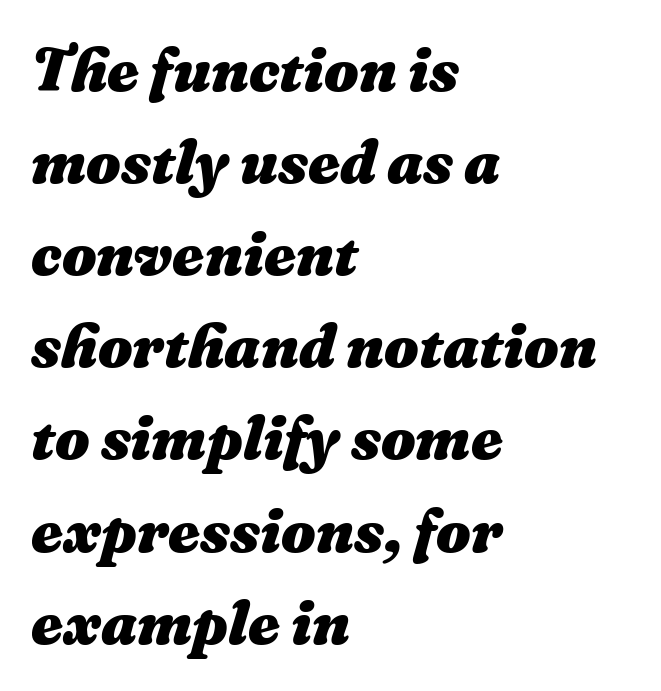
{"italic": "yes", "lean": "right", "slant_degrees": 16, "bold": "yes", "weight": "heavy", "width": "normal", "stroke_contrast": "medium", "x_height": "medium", "monospaced": "no", "underline": "no", "align": "left", "line_spacing": "normal", "line_spacing_ratio": 1.51, "letter_spacing": "normal", "letter_spacing_em": 0.0, "glyph_px": 61}
